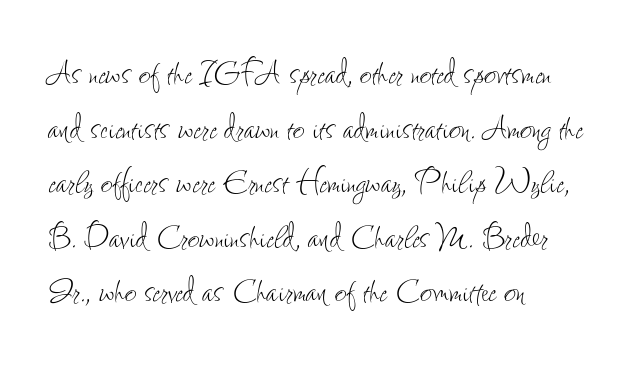
Notice how descenders clear the ascenders below comfortably — that's standard leading. Only glyphs here, with clear space below each row. In terms of letterspacing, this is plain default setting. The letters advance in unequal steps, a hallmark of proportional type.
